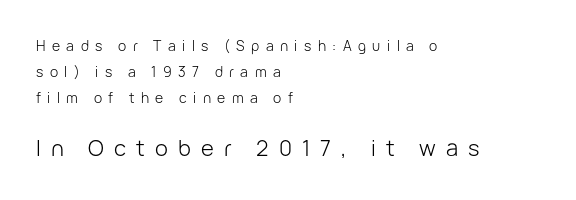
{"italic": "no", "bold": "no", "underline": "no", "align": "left", "line_spacing_ratio": 1.87, "letter_spacing": "wide", "letter_spacing_em": 0.46, "larger_block": "second", "size_ratio": 1.57, "glyph_px": 22}
